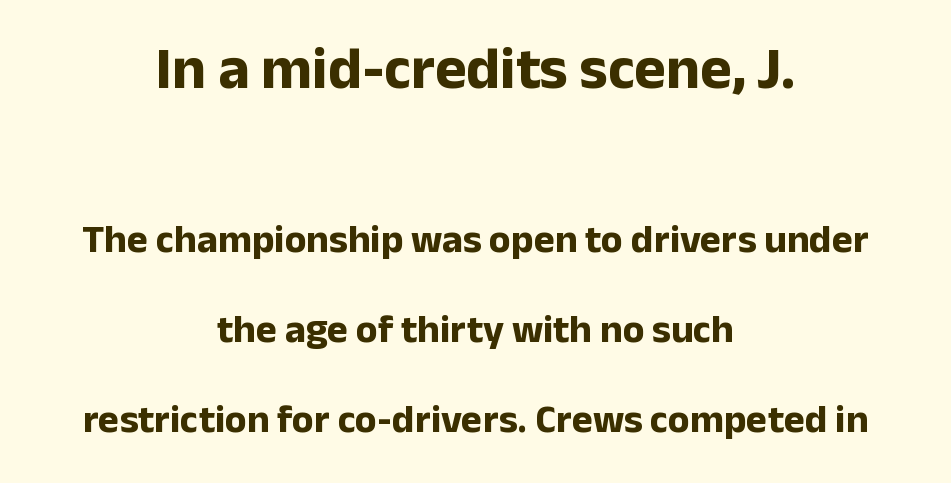
Nothing sits at the stroke ends, so this counts as sans-serif. The paragraph shown floats in the horizontal middle. A typesetter would mark this as roman, not italic. The upper block of text is set noticeably larger than the block beneath it.
